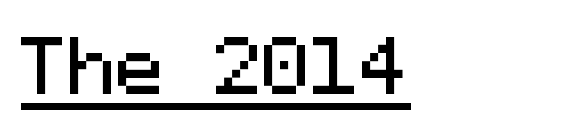
Q: Is the text italic (slanted)? A: No, it is upright.
Q: Is the typeface a serif or a sans-serif typeface? A: Sans-serif.
Q: Is the text underlined? A: Yes.
Q: Is the spacing between letters normal or unusually wide? A: Normal.
Q: Width (condensed, normal, or wide)? A: Normal.
Q: Stroke contrast? A: Medium.
Q: x-height? A: Medium.
Q: Monospaced? A: Yes.
